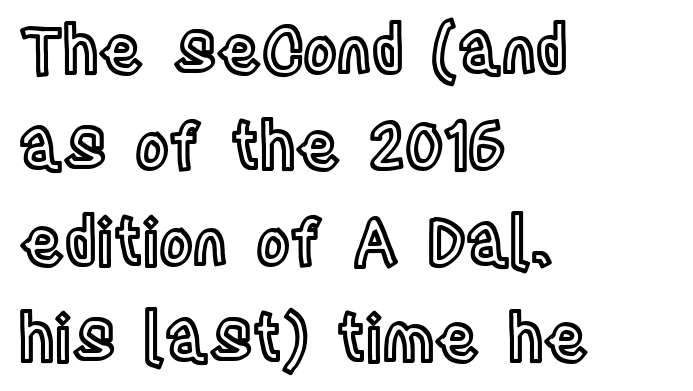
The image shows 64 px condensed type, upright; set left-aligned, normal line spacing (1.5x), normal letter spacing, not underlined; a large x-height.
